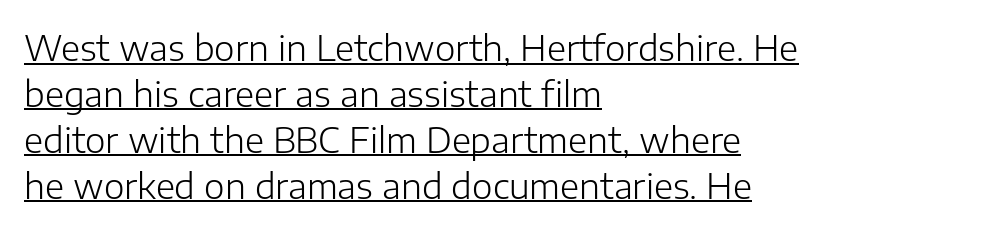
The image shows 35 px light sans-serif type, upright; set left-aligned, normal line spacing (1.31x), normal letter spacing, underlined; low stroke contrast and a medium x-height.
